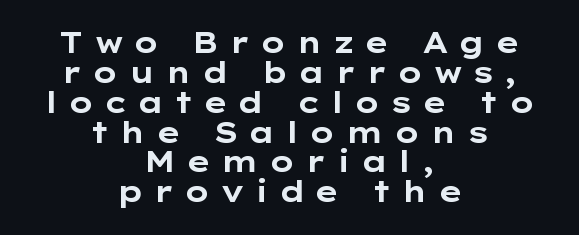
The image shows 29 px bold, wide sans-serif type, upright; set centered, tight line spacing (1.03x), unusually wide letter spacing (+0.32 em), not underlined; low stroke contrast and a medium x-height.
